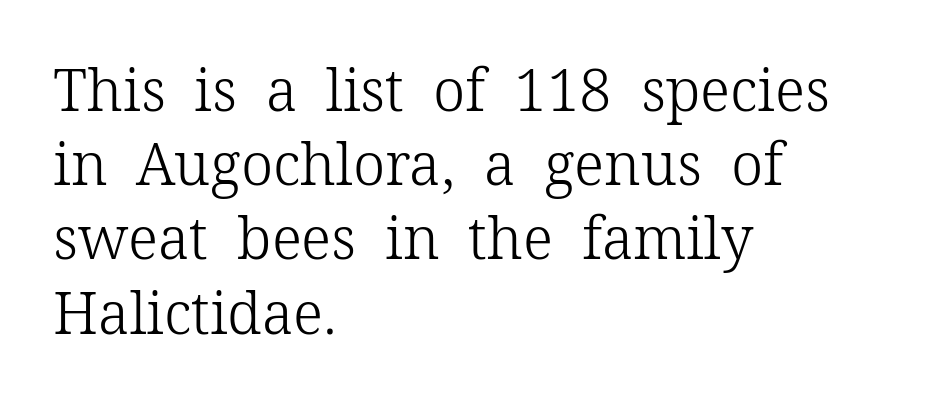
{"serif": "yes", "italic": "no", "bold": "no", "weight": "light", "width": "normal", "stroke_contrast": "low", "x_height": "medium", "monospaced": "no", "underline": "no", "align": "left", "line_spacing": "normal", "line_spacing_ratio": 1.28, "letter_spacing": "normal", "letter_spacing_em": 0.0, "glyph_px": 58}
